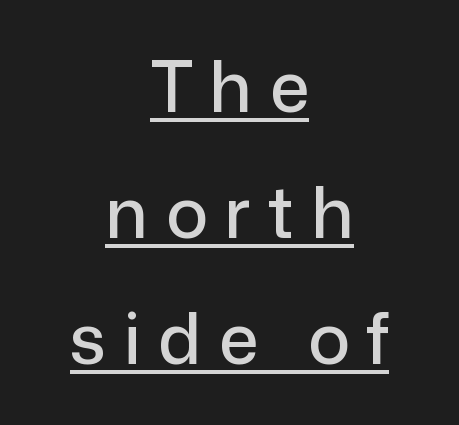
The image shows 70 px sans-serif type, upright; set centered, line spacing 1.8x, unusually wide letter spacing (+0.25 em), underlined; low stroke contrast and a medium x-height.
